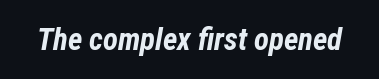
The image shows 31 px bold, condensed type, italic (leaning right); set normal letter spacing, not underlined; low stroke contrast and a medium x-height.
